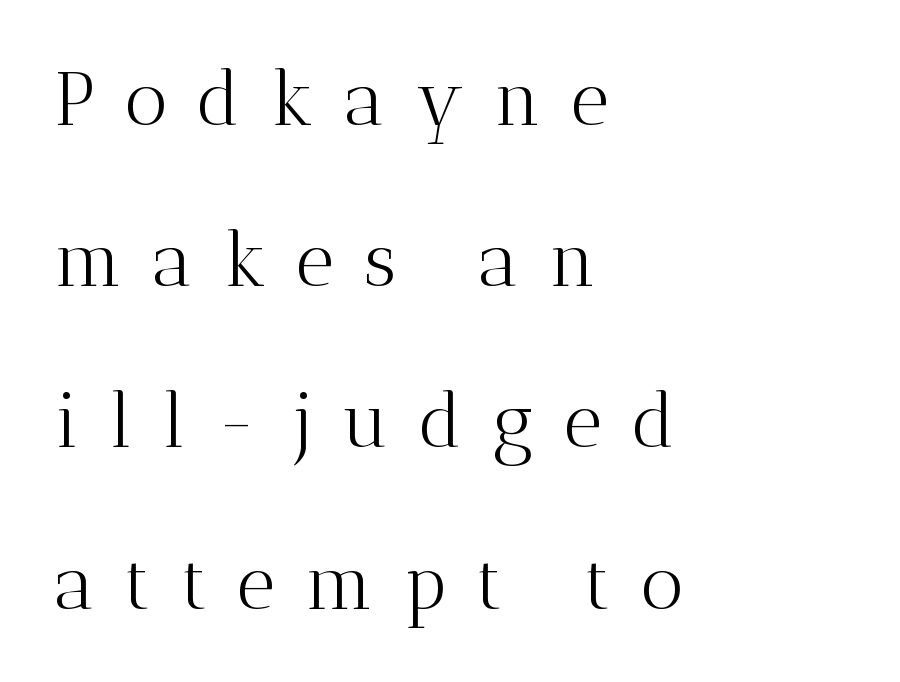
{"serif": "yes", "italic": "no", "bold": "no", "weight": "light", "width": "normal", "stroke_contrast": "medium", "x_height": "medium", "monospaced": "no", "underline": "no", "align": "left", "line_spacing": "loose", "line_spacing_ratio": 2.15, "letter_spacing": "wide", "letter_spacing_em": 0.4, "glyph_px": 75}
